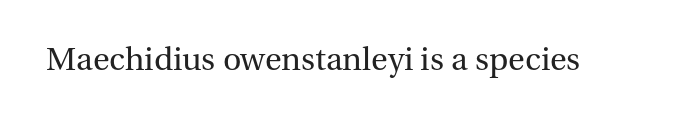
Has an underline been added? It has not. This sample has the flowing, uneven cadence of proportional lettering. No italicization has been applied; the sample stays upright. Serif or sans? Serif — the stroke terminals have little feet. Ink coverage per letter is moderate at most. How are the letters spaced? Ordinarily, with no added tracking.
